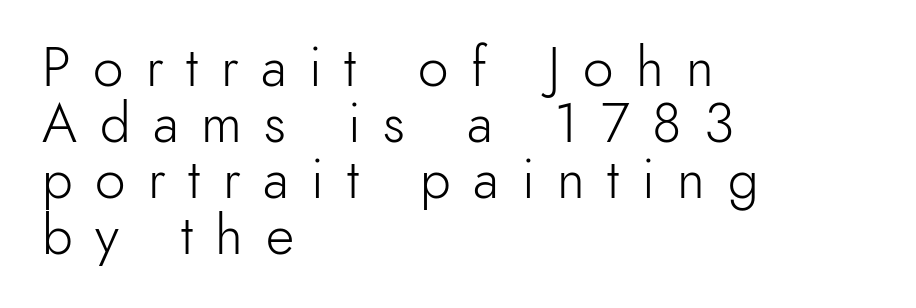
Q: Is the text bold? A: No.
Q: Is the text italic (slanted)? A: No, it is upright.
Q: Is the typeface a serif or a sans-serif typeface? A: Sans-serif.
Q: Is the text underlined? A: No.
Q: How is the paragraph aligned? A: Left-aligned.
Q: Is the spacing between letters normal or unusually wide? A: Unusually wide.
Q: Is the spacing between lines tight, normal or loose? A: Tight.
Q: Width (condensed, normal, or wide)? A: Normal.
Q: x-height? A: Small.
Q: Monospaced? A: No.
